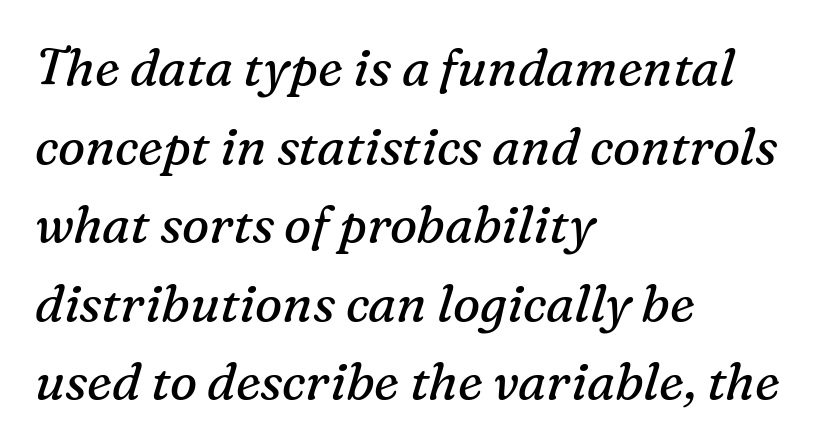
Q: Is the text bold? A: No.
Q: Is the text italic (slanted)? A: Yes, it leans right by about 16 degrees.
Q: Is the typeface a serif or a sans-serif typeface? A: Serif.
Q: Is the text underlined? A: No.
Q: How is the paragraph aligned? A: Left-aligned.
Q: Is the spacing between letters normal or unusually wide? A: Normal.
Q: Is the spacing between lines tight, normal or loose? A: Normal.
Q: Width (condensed, normal, or wide)? A: Normal.
Q: Stroke contrast? A: Medium.
Q: x-height? A: Medium.
Q: Monospaced? A: No.
